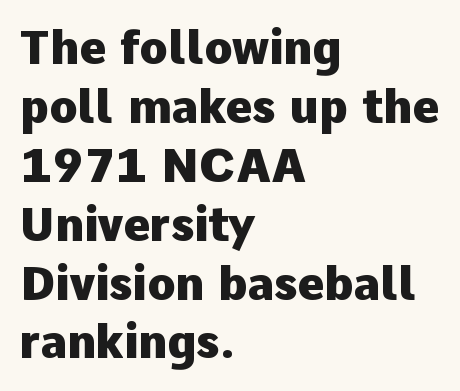
The image shows 46 px heavy sans-serif type, upright; set left-aligned, normal line spacing (1.28x), normal letter spacing, not underlined; low stroke contrast and a medium x-height.
